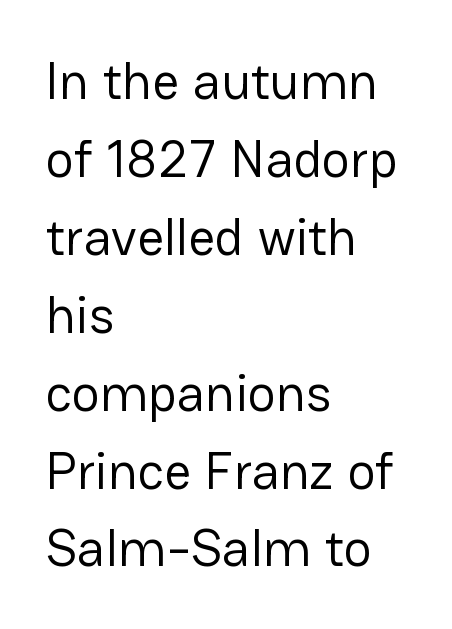
{"serif": "no", "italic": "no", "bold": "no", "weight": "regular", "width": "normal", "stroke_contrast": "low", "x_height": "medium", "monospaced": "no", "underline": "no", "align": "left", "line_spacing": "normal", "line_spacing_ratio": 1.47, "letter_spacing": "normal", "letter_spacing_em": 0.0, "glyph_px": 53}
